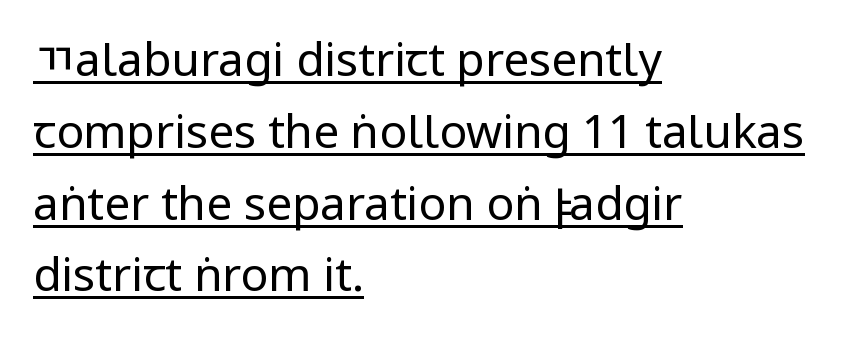
{"serif": "no", "italic": "no", "bold": "no", "weight": "regular", "width": "condensed", "stroke_contrast": "low", "underline": "yes", "align": "left", "line_spacing": "normal", "line_spacing_ratio": 1.56, "letter_spacing": "normal", "letter_spacing_em": 0.0, "glyph_px": 46}
